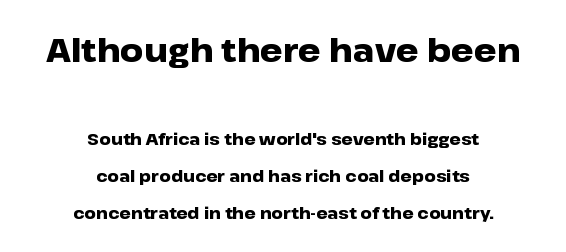
{"serif": "no", "italic": "no", "bold": "yes", "weight": "heavy", "width": "wide", "stroke_contrast": "low", "x_height": "medium", "monospaced": "no", "underline": "no", "align": "center", "line_spacing": "loose", "line_spacing_ratio": 2.32, "letter_spacing": "normal", "letter_spacing_em": 0.0, "larger_block": "first", "size_ratio": 2.0, "glyph_px": 32}
